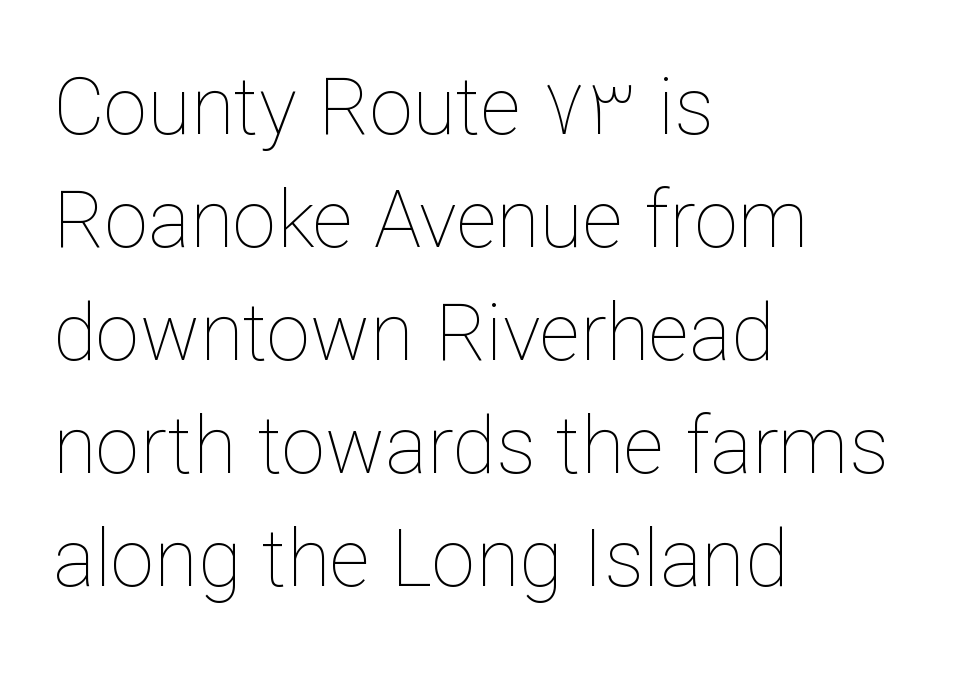
{"italic": "no", "bold": "no", "weight": "thin", "width": "normal", "stroke_contrast": "low", "x_height": "medium", "monospaced": "no", "underline": "no", "align": "left", "line_spacing": "normal", "line_spacing_ratio": 1.43, "letter_spacing": "normal", "letter_spacing_em": 0.0, "glyph_px": 79}
